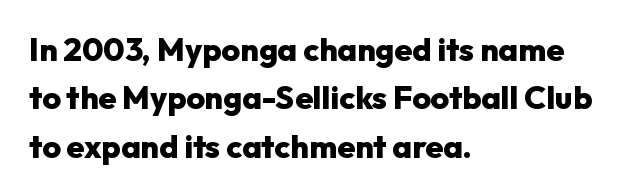
{"serif": "no", "italic": "no", "bold": "yes", "weight": "heavy", "width": "normal", "stroke_contrast": "low", "x_height": "medium", "monospaced": "no", "underline": "no", "align": "left", "line_spacing": "normal", "line_spacing_ratio": 1.51, "letter_spacing": "normal", "letter_spacing_em": 0.0, "glyph_px": 32}
